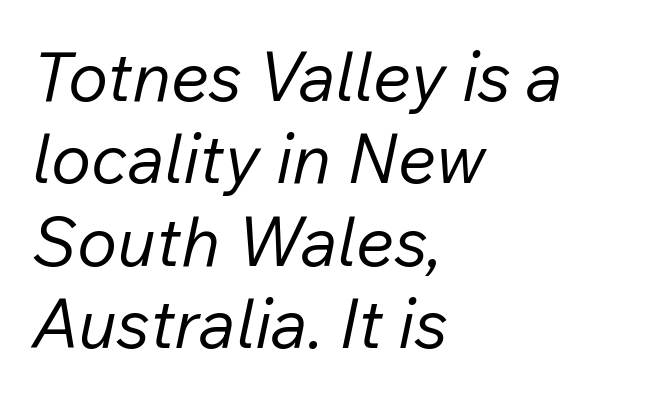
{"italic": "yes", "lean": "right", "slant_degrees": 12, "bold": "no", "weight": "regular", "width": "normal", "stroke_contrast": "low", "x_height": "medium", "monospaced": "no", "underline": "no", "align": "left", "line_spacing_ratio": 1.21, "letter_spacing": "normal", "letter_spacing_em": 0.0, "glyph_px": 68}
